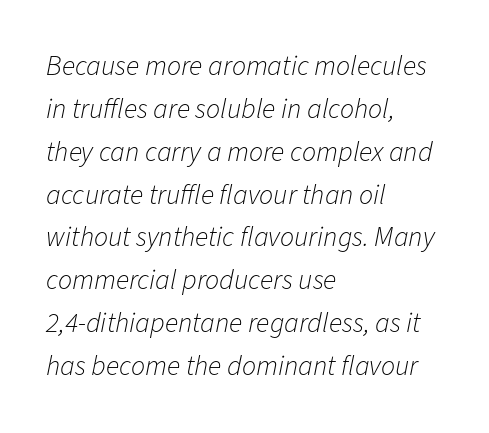
Proportional: the letters do not fall into vertical columns. The passage shown has conventional tracking throughout. The vertical gap from one line to the next is medium. Underline: absent.
